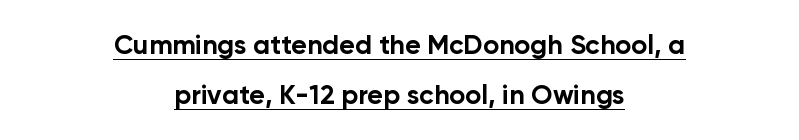
Horizontally, the lines are justified to the midpoint only. Descenders here cross a horizontal rule under the line. Strokes here are thick enough to call this a true bold. The letterforms sit shoulder to shoulder at normal distance. These lines were composed using upright roman letters.
